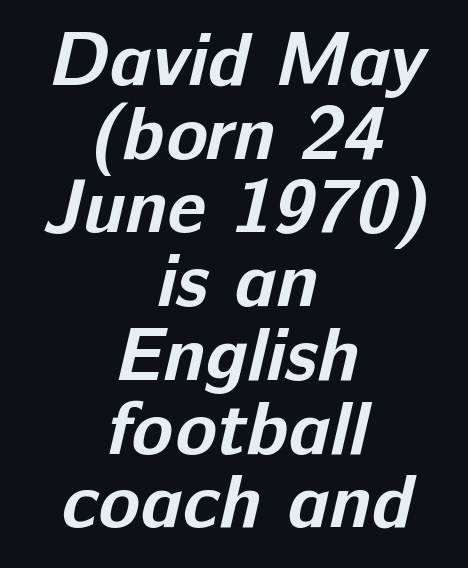
The image shows 76 px bold sans-serif type; set centered, tight line spacing (0.97x), normal letter spacing, not underlined; low stroke contrast and a medium x-height.
